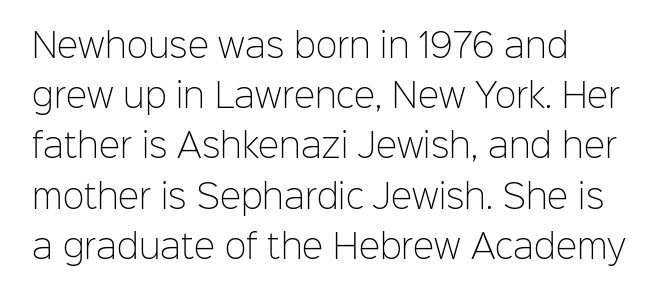
The image shows 32 px light sans-serif type, upright; set left-aligned, normal line spacing (1.57x), normal letter spacing, not underlined; low stroke contrast and a medium x-height.
